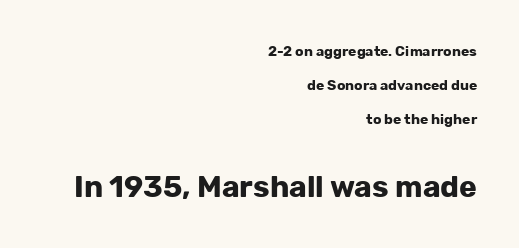
This rendering features lettering with no underline. Short and long lines alike share a common ending point at right. Here the designer chose a conventional face with non-uniform glyph widths. Loosely led — the rows are spread out. What kind of face is this? One without serifs — a sans. The passage shown has conventional tracking throughout.
